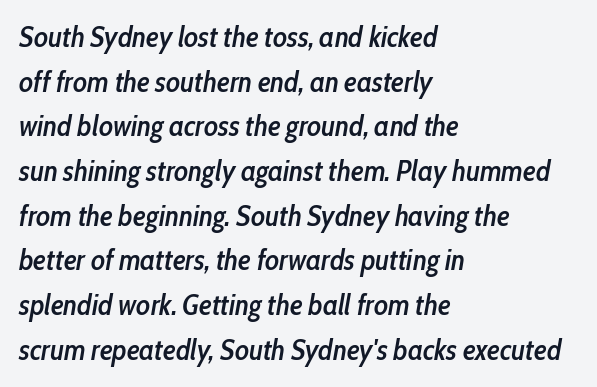
The leading is moderate, giving the passage an even texture. Designer's note — italics engaged. Check under the words: just untouched page. No extra tracking has been applied to these lines. Moderately thickened strokes mark this as semibold type.
